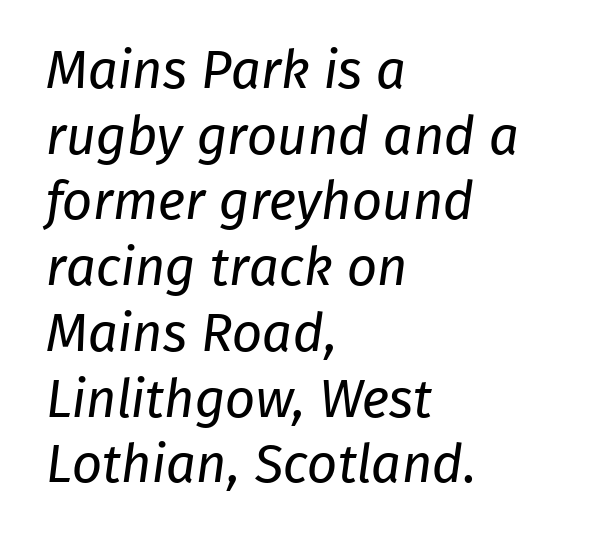
{"serif": "no", "bold": "no", "weight": "regular", "width": "normal", "stroke_contrast": "low", "x_height": "medium", "monospaced": "no", "underline": "no", "align": "left", "line_spacing_ratio": 1.24, "letter_spacing": "normal", "letter_spacing_em": 0.0, "glyph_px": 53}
